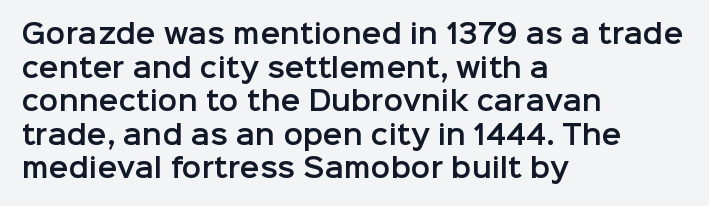
{"italic": "no", "underline": "no", "align": "left", "line_spacing": "normal", "line_spacing_ratio": 1.29, "letter_spacing": "normal", "letter_spacing_em": 0.0, "glyph_px": 26}
